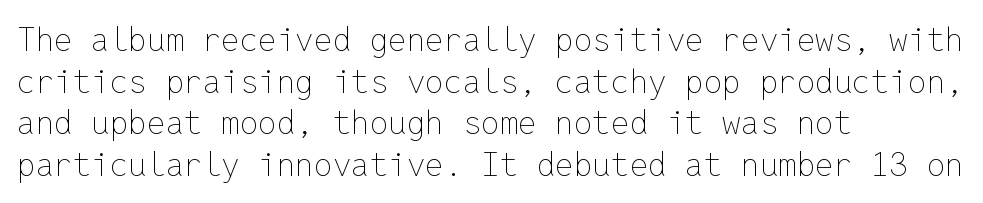
The image shows 33 px thin type, upright, monospaced; set left-aligned, normal line spacing (1.26x), normal letter spacing, not underlined; low stroke contrast and a medium x-height.
